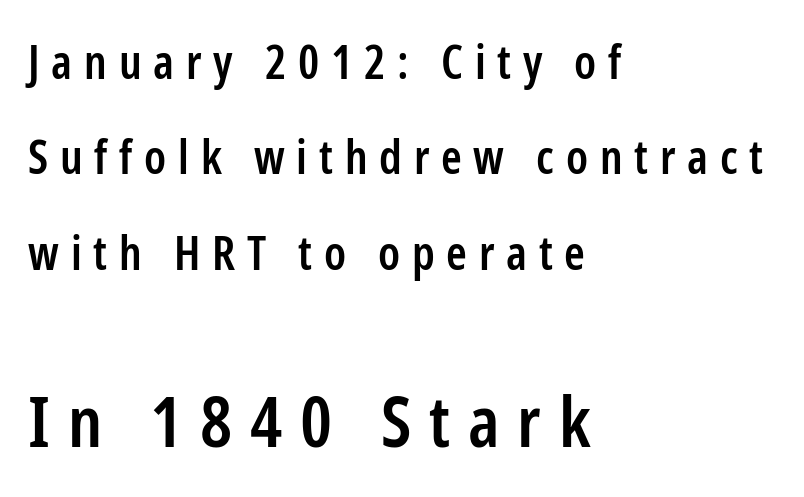
The image shows 71 px semibold, condensed sans-serif type, upright; set left-aligned, loose line spacing (2.03x), unusually wide letter spacing (+0.25 em), not underlined; the second (bottom) block is 1.51x larger; low stroke contrast and a medium x-height.
